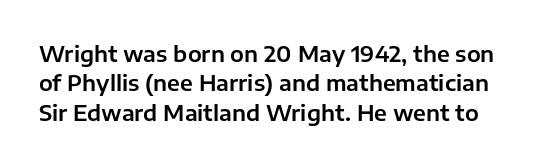
{"italic": "no", "underline": "no", "line_spacing": "normal", "line_spacing_ratio": 1.34, "letter_spacing": "normal", "letter_spacing_em": 0.0, "glyph_px": 22}
